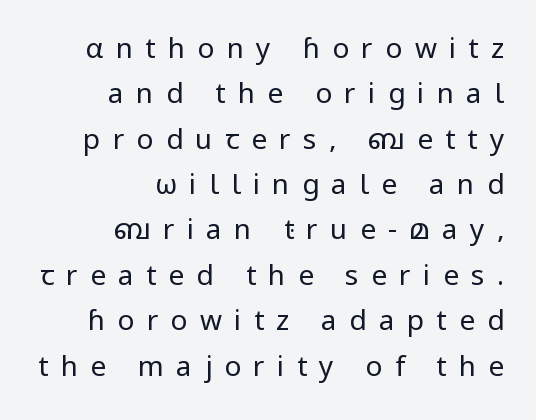
Q: Is the text bold? A: No.
Q: Is the text italic (slanted)? A: No, it is upright.
Q: Is the typeface a serif or a sans-serif typeface? A: Sans-serif.
Q: Is the text underlined? A: No.
Q: How is the paragraph aligned? A: Right-aligned.
Q: Is the spacing between letters normal or unusually wide? A: Unusually wide.
Q: Is the spacing between lines tight, normal or loose? A: Normal.
Q: Width (condensed, normal, or wide)? A: Normal.
Q: Stroke contrast? A: Low.
Q: x-height? A: Medium.
Q: Monospaced? A: No.
